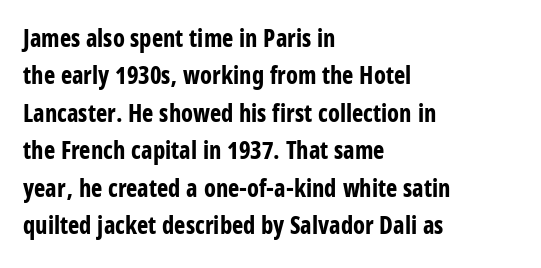
{"italic": "no", "bold": "yes", "underline": "no", "align": "left", "line_spacing": "normal", "line_spacing_ratio": 1.56, "letter_spacing": "normal", "letter_spacing_em": 0.0, "glyph_px": 24}
